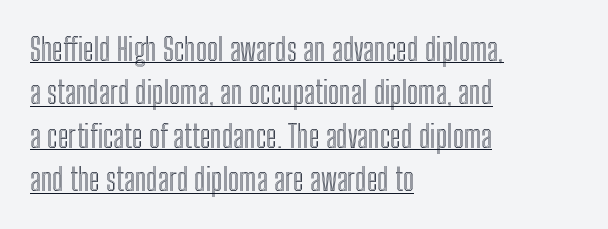
The image shows 31 px condensed type, upright; set left-aligned, normal line spacing (1.4x), normal letter spacing, underlined; a medium x-height.
